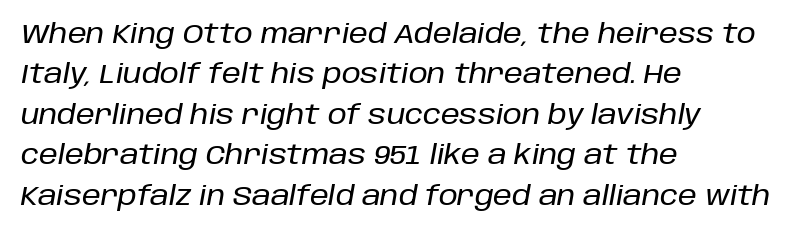
Baseline-to-baseline distance is the conventional proportion of letter height. This is oblique type, the kind used for emphasis or titles. No extra tracking has been applied to these lines. Letters rest on an invisible, unmarked baseline.
